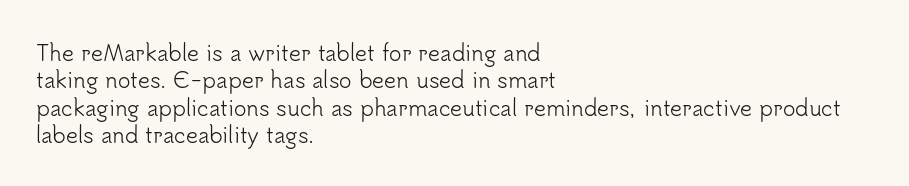
{"italic": "no", "bold": "no", "underline": "no", "align": "left", "line_spacing": "normal", "line_spacing_ratio": 1.3, "letter_spacing": "normal", "letter_spacing_em": 0.0, "glyph_px": 21}
